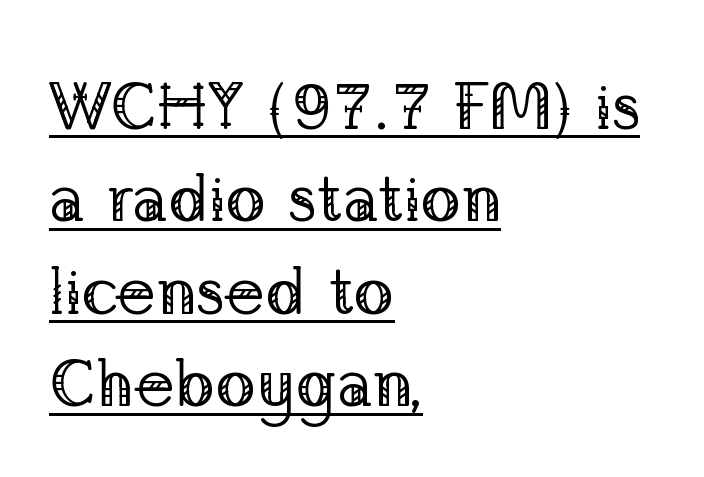
The image shows 67 px regular-weight serif type, upright; set left-aligned, normal line spacing (1.38x), normal letter spacing, underlined; low stroke contrast and a medium x-height.
